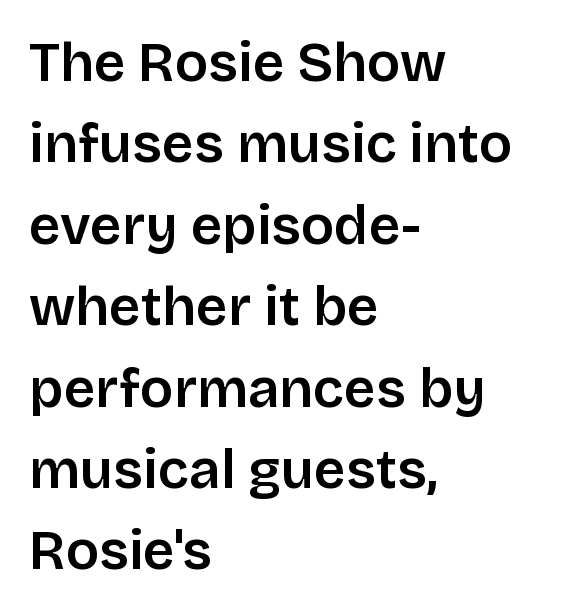
Q: Is the text bold? A: Semi-bold.
Q: Is the text italic (slanted)? A: No, it is upright.
Q: Is the typeface a serif or a sans-serif typeface? A: Sans-serif.
Q: Is the text underlined? A: No.
Q: How is the paragraph aligned? A: Left-aligned.
Q: Is the spacing between letters normal or unusually wide? A: Normal.
Q: Is the spacing between lines tight, normal or loose? A: Normal.
Q: Width (condensed, normal, or wide)? A: Normal.
Q: Stroke contrast? A: Low.
Q: x-height? A: Large.
Q: Monospaced? A: No.
